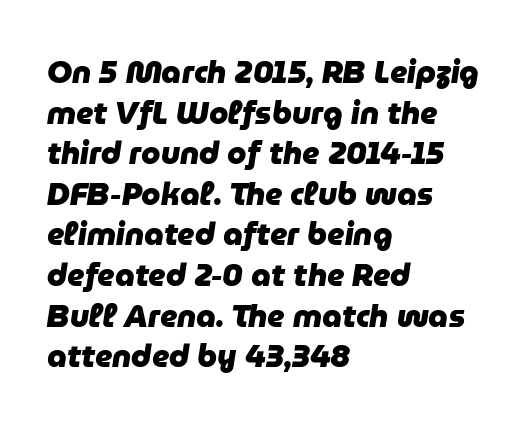
Q: Is the text bold? A: Yes.
Q: Is the text italic (slanted)? A: Yes, it leans right by about 9 degrees.
Q: Is the text underlined? A: No.
Q: How is the paragraph aligned? A: Left-aligned.
Q: Is the spacing between letters normal or unusually wide? A: Normal.
Q: Is the spacing between lines tight, normal or loose? A: Normal.
Q: Width (condensed, normal, or wide)? A: Normal.
Q: Stroke contrast? A: Low.
Q: x-height? A: Medium.
Q: Monospaced? A: No.
